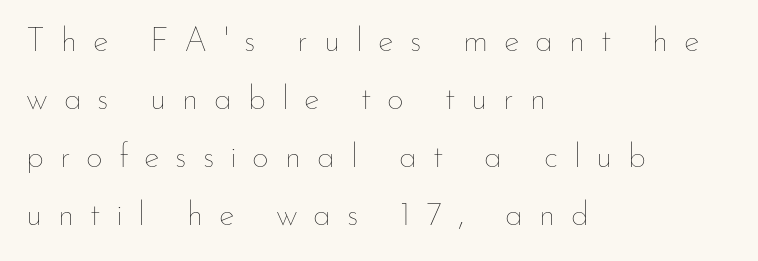
{"italic": "no", "bold": "no", "weight": "thin", "width": "normal", "stroke_contrast": "low", "x_height": "small", "monospaced": "no", "underline": "no", "align": "left", "line_spacing_ratio": 1.76, "letter_spacing": "wide", "letter_spacing_em": 0.48, "glyph_px": 33}
